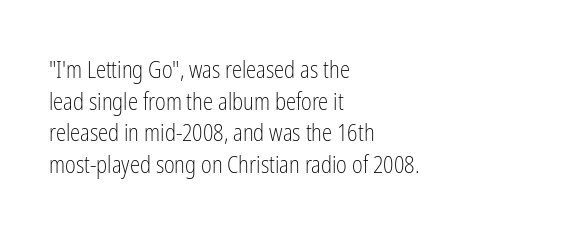
The image shows 23 px text type, upright; set left-aligned, normal line spacing (1.37x), normal letter spacing, not underlined.
